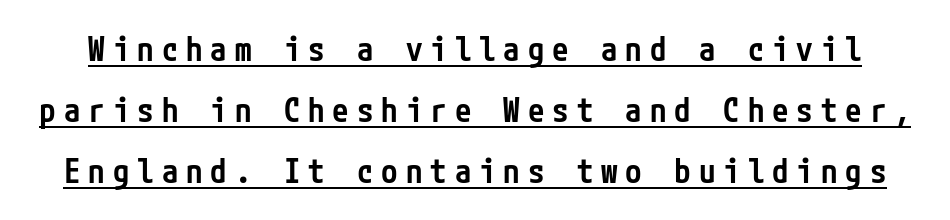
Semibold letterforms, between regular and bold. The passage shown has open, widely tracked lettering throughout. Quick note: underline on. It's the straight-up-and-down kind of type. Each letter's strokes conclude bluntly, with no projecting serifs.
